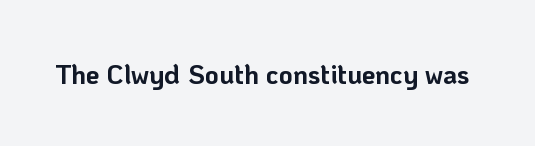
The image shows 27 px bold type, upright; set normal letter spacing, not underlined.
